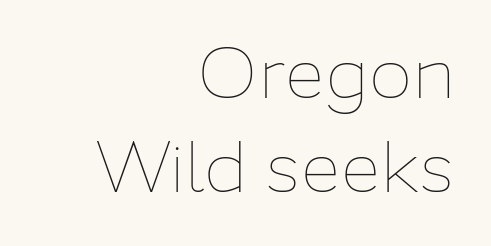
Q: Is the text bold? A: No.
Q: Is the text italic (slanted)? A: No, it is upright.
Q: Is the text underlined? A: No.
Q: How is the paragraph aligned? A: Right-aligned.
Q: Is the spacing between letters normal or unusually wide? A: Normal.
Q: Is the spacing between lines tight, normal or loose? A: Normal.
Q: Width (condensed, normal, or wide)? A: Normal.
Q: Stroke contrast? A: Low.
Q: x-height? A: Medium.
Q: Monospaced? A: No.
